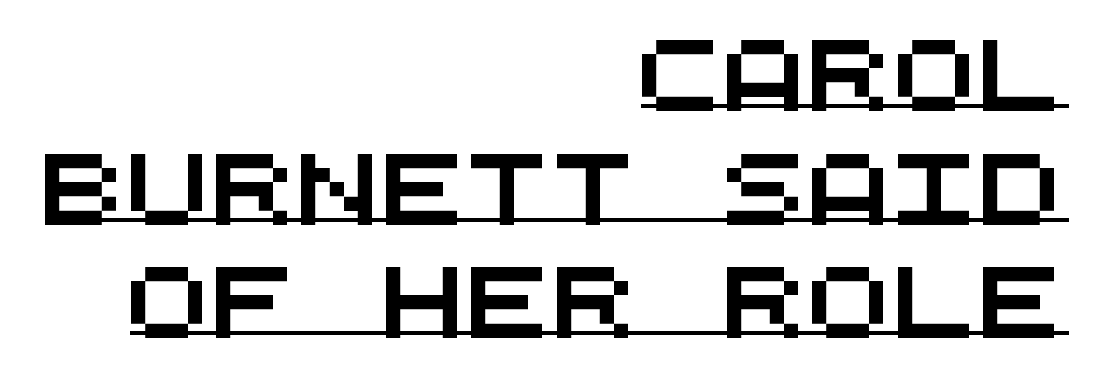
The image shows 71 px wide sans-serif type, monospaced; set right-aligned, normal line spacing (1.6x), normal letter spacing, underlined; medium stroke contrast and a large x-height.
